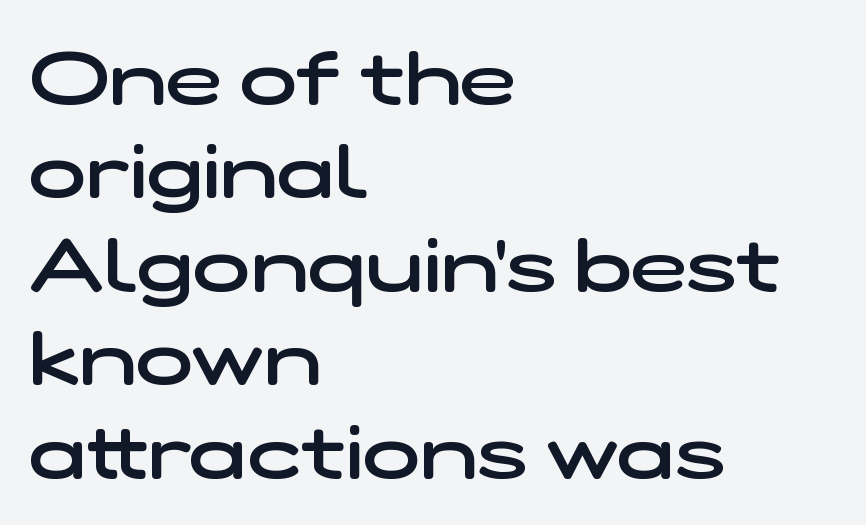
{"serif": "no", "bold": "semi", "weight": "semibold", "width": "wide", "stroke_contrast": "low", "x_height": "medium", "monospaced": "no", "underline": "no", "align": "left", "line_spacing_ratio": 1.23, "letter_spacing": "normal", "letter_spacing_em": 0.0, "glyph_px": 76}
